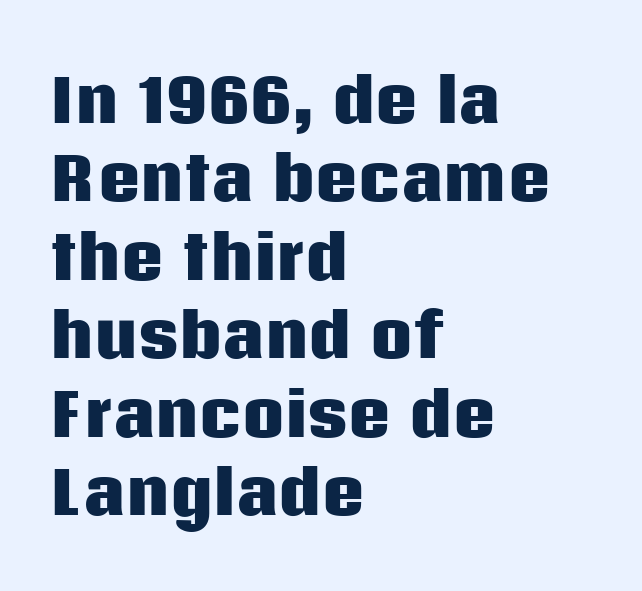
Q: Is the text bold? A: Yes.
Q: Is the text italic (slanted)? A: No, it is upright.
Q: Is the typeface a serif or a sans-serif typeface? A: Sans-serif.
Q: Is the text underlined? A: No.
Q: How is the paragraph aligned? A: Left-aligned.
Q: Is the spacing between letters normal or unusually wide? A: Normal.
Q: Is the spacing between lines tight, normal or loose? A: Normal.
Q: Width (condensed, normal, or wide)? A: Normal.
Q: Stroke contrast? A: Low.
Q: x-height? A: Large.
Q: Monospaced? A: No.
